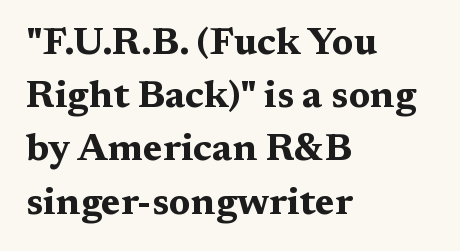
Q: Is the text bold? A: Yes.
Q: Is the text italic (slanted)? A: No, it is upright.
Q: Is the typeface a serif or a sans-serif typeface? A: Serif.
Q: Is the text underlined? A: No.
Q: How is the paragraph aligned? A: Left-aligned.
Q: Is the spacing between letters normal or unusually wide? A: Normal.
Q: Is the spacing between lines tight, normal or loose? A: Normal.
Q: Width (condensed, normal, or wide)? A: Wide.
Q: Stroke contrast? A: Medium.
Q: x-height? A: Medium.
Q: Monospaced? A: No.
